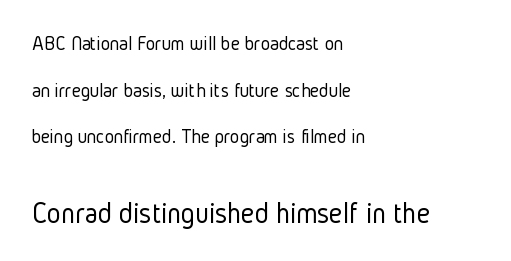
{"serif": "no", "italic": "no", "bold": "no", "weight": "light", "width": "condensed", "stroke_contrast": "low", "x_height": "medium", "monospaced": "no", "underline": "no", "align": "left", "line_spacing": "loose", "line_spacing_ratio": 2.33, "letter_spacing": "normal", "letter_spacing_em": 0.0, "larger_block": "second", "size_ratio": 1.5, "glyph_px": 30}
